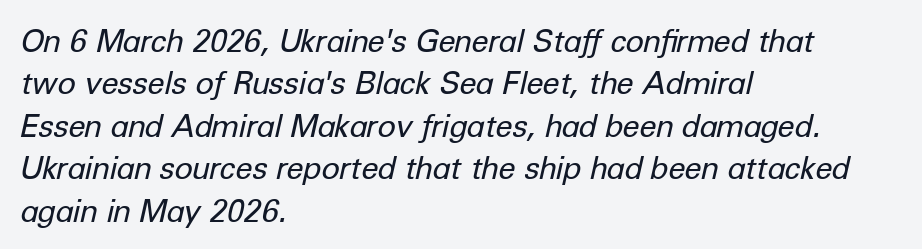
{"italic": "yes", "lean": "right", "slant_degrees": 12, "bold": "no", "weight": "regular", "width": "normal", "stroke_contrast": "low", "x_height": "medium", "monospaced": "no", "underline": "no", "align": "left", "line_spacing": "normal", "line_spacing_ratio": 1.37, "letter_spacing": "normal", "letter_spacing_em": 0.0, "glyph_px": 31}
